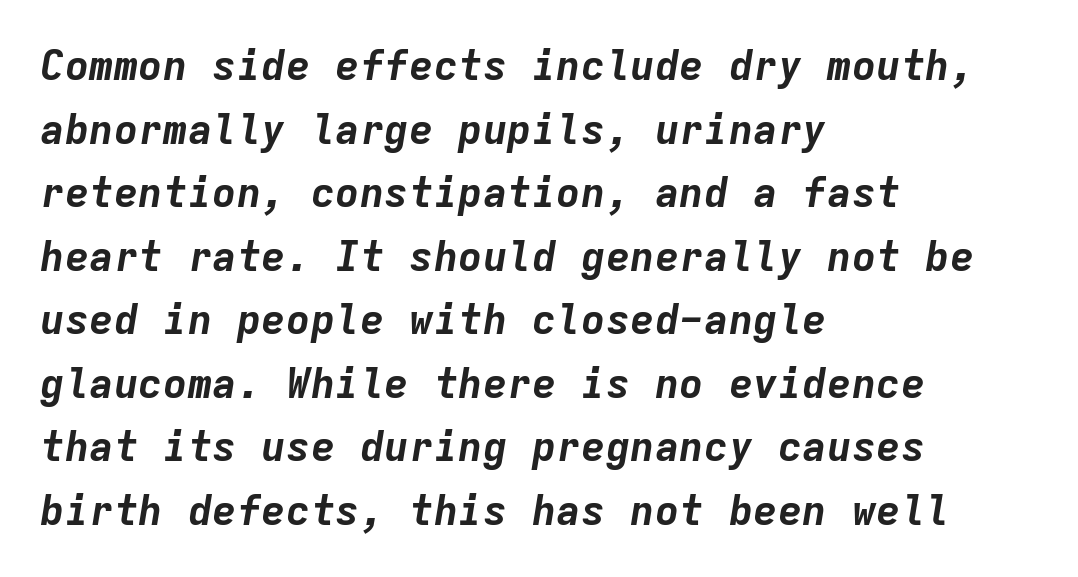
Do the characters align in a grid? Yes, the font is monospaced. The tracking reads as untouched default to a designer's eye. A classic flush-left, rag-right setting is used for this passage. Glance below the letters and you will spot only blank space. Each glyph is drawn with heavy, bold strokes.
